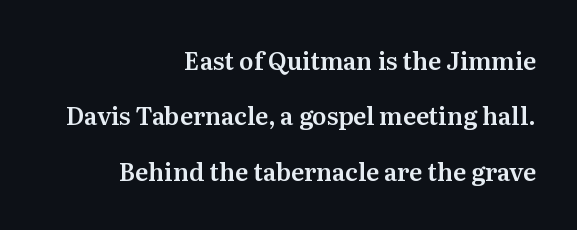
Q: Is the text italic (slanted)? A: No, it is upright.
Q: Is the text underlined? A: No.
Q: How is the paragraph aligned? A: Right-aligned.
Q: Is the spacing between letters normal or unusually wide? A: Normal.
Q: Is the spacing between lines tight, normal or loose? A: Loose.
